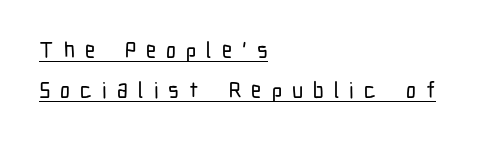
The image shows 22 px text type, upright; set left-aligned, line spacing 1.84x, unusually wide letter spacing (+0.46 em), underlined.
